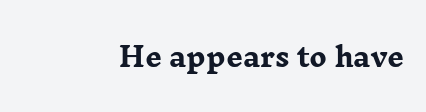
Rendered with straight, roman letterforms. Does the copy run flush right? Yes — the right margin is perfectly even. The specimen omits any rule beneath the text block's lines. Tracking value appears to be zero — textbook default spacing.
